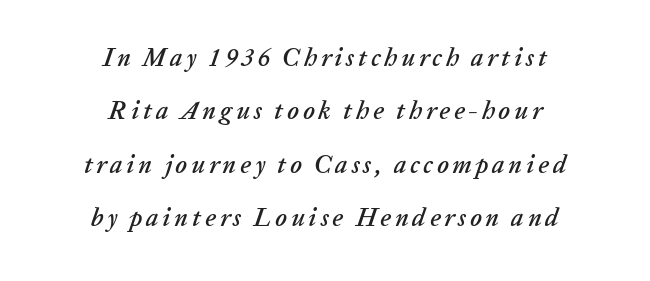
Q: Is the text italic (slanted)? A: Yes, it leans right by about 20 degrees.
Q: Is the text underlined? A: No.
Q: How is the paragraph aligned? A: Centered.
Q: Is the spacing between lines tight, normal or loose? A: Loose.
